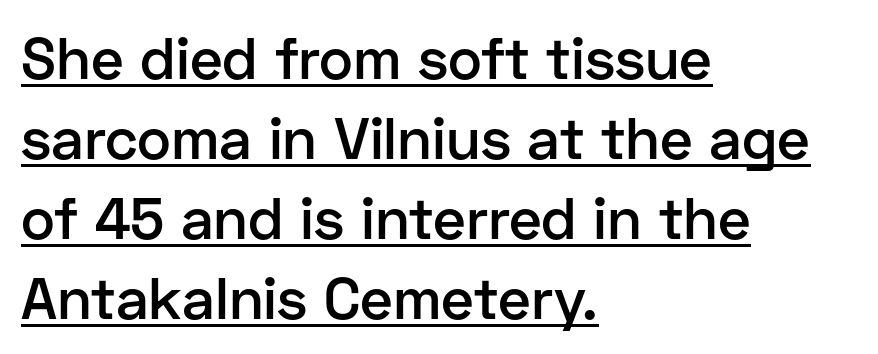
{"serif": "no", "italic": "no", "bold": "semi", "weight": "semibold", "width": "normal", "stroke_contrast": "low", "x_height": "medium", "monospaced": "no", "underline": "yes", "align": "left", "line_spacing": "normal", "line_spacing_ratio": 1.38, "letter_spacing": "normal", "letter_spacing_em": 0.0, "glyph_px": 58}
